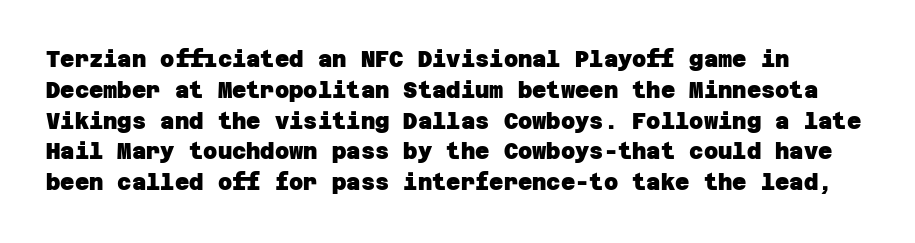
Here the glyphs are tracked normally, forming tight word shapes. This rendering features lettering with no underline. Notice how descenders clear the ascenders below comfortably — that's standard leading. Heavy-handed strokes throughout: this text is bold.
